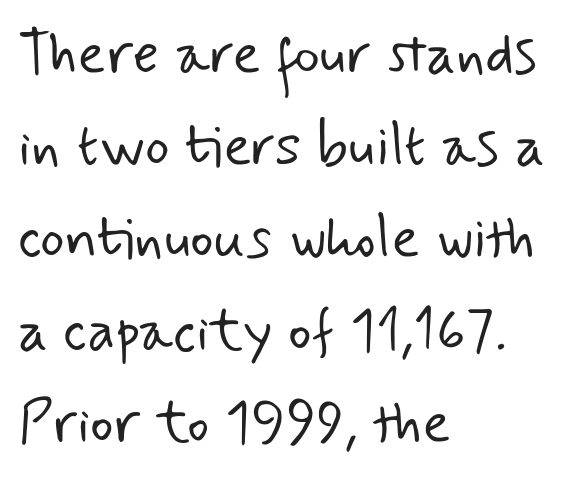
{"serif": "no", "bold": "no", "weight": "light", "width": "normal", "stroke_contrast": "low", "x_height": "small", "monospaced": "no", "underline": "no", "align": "left", "line_spacing": "normal", "line_spacing_ratio": 1.59, "letter_spacing": "normal", "letter_spacing_em": 0.0, "glyph_px": 58}
